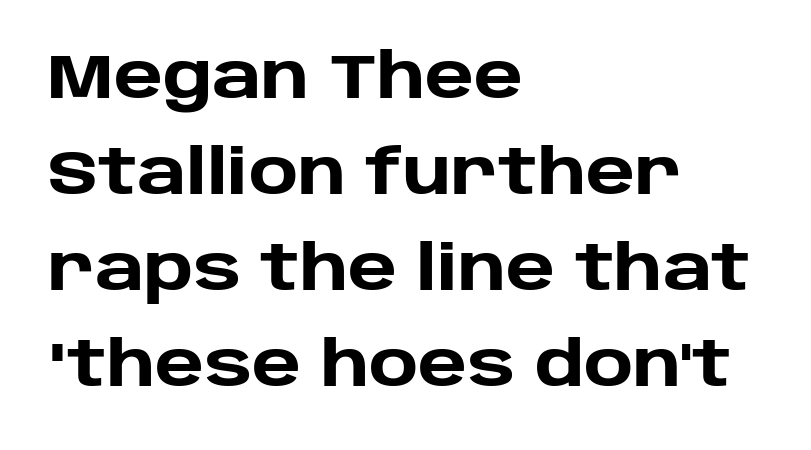
The image shows 62 px heavy sans-serif type, upright; set left-aligned, normal line spacing (1.55x), normal letter spacing, not underlined; low stroke contrast and a large x-height.
